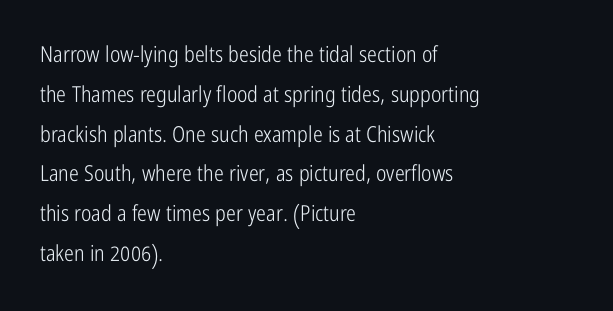
The letterforms sit shoulder to shoulder at normal distance. The face looks like a standard text weight, possibly lighter. Leftover space on each line is placed entirely after the last word. No italicization has been applied; the sample stays upright.
